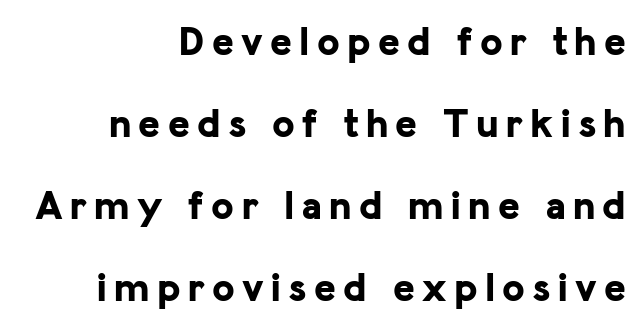
The image shows 41 px bold sans-serif type, upright; set right-aligned, loose line spacing (2.0x), not underlined; low stroke contrast and a medium x-height.
